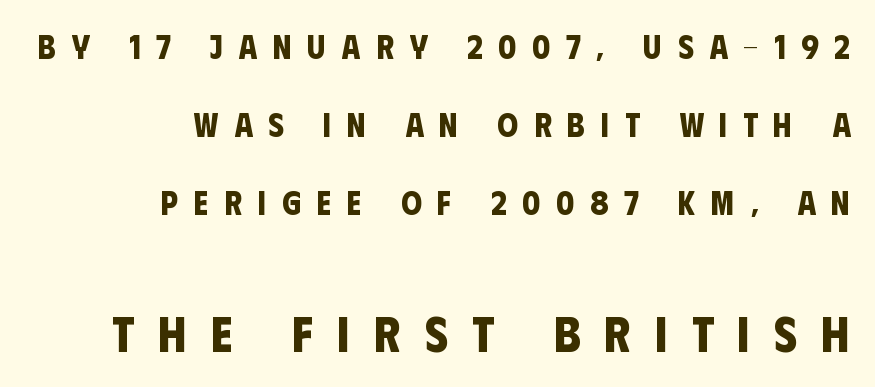
Q: Is the text bold? A: Yes.
Q: Is the typeface a serif or a sans-serif typeface? A: Sans-serif.
Q: Is the text underlined? A: No.
Q: How is the paragraph aligned? A: Right-aligned.
Q: Is the spacing between letters normal or unusually wide? A: Unusually wide.
Q: Is the spacing between lines tight, normal or loose? A: Loose.
Q: Which block of text is set in a larger size, the first (top) or the second (bottom)? A: The second (bottom) one.
Q: Width (condensed, normal, or wide)? A: Condensed.
Q: Stroke contrast? A: Low.
Q: x-height? A: Large.
Q: Monospaced? A: No.
